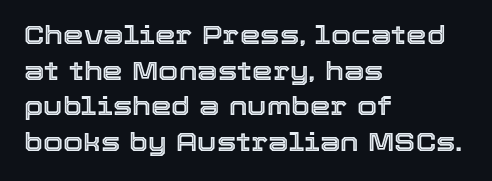
{"italic": "no", "underline": "no", "align": "left", "line_spacing": "normal", "line_spacing_ratio": 1.37, "letter_spacing": "normal", "letter_spacing_em": 0.0, "glyph_px": 26}
